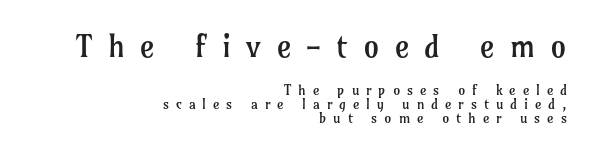
Q: Is the text bold? A: No.
Q: Is the text italic (slanted)? A: No, it is upright.
Q: Is the typeface a serif or a sans-serif typeface? A: Serif.
Q: Is the text underlined? A: No.
Q: How is the paragraph aligned? A: Right-aligned.
Q: Is the spacing between letters normal or unusually wide? A: Unusually wide.
Q: Is the spacing between lines tight, normal or loose? A: Tight.
Q: Which block of text is set in a larger size, the first (top) or the second (bottom)? A: The first (top) one.
Q: Width (condensed, normal, or wide)? A: Normal.
Q: Stroke contrast? A: Low.
Q: x-height? A: Medium.
Q: Monospaced? A: No.
